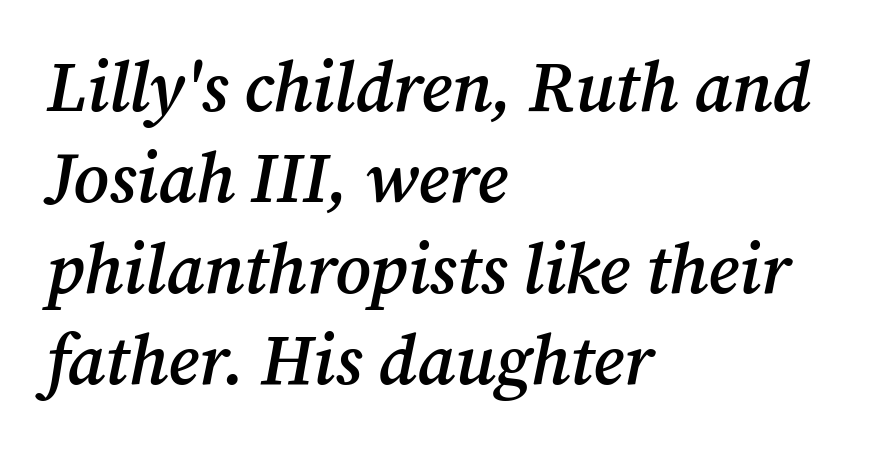
Q: Is the text bold? A: Semi-bold.
Q: Is the text italic (slanted)? A: Yes, it leans right by about 12 degrees.
Q: Is the typeface a serif or a sans-serif typeface? A: Serif.
Q: Is the text underlined? A: No.
Q: How is the paragraph aligned? A: Left-aligned.
Q: Is the spacing between letters normal or unusually wide? A: Normal.
Q: Is the spacing between lines tight, normal or loose? A: Normal.
Q: Width (condensed, normal, or wide)? A: Normal.
Q: Stroke contrast? A: Medium.
Q: x-height? A: Medium.
Q: Monospaced? A: No.
